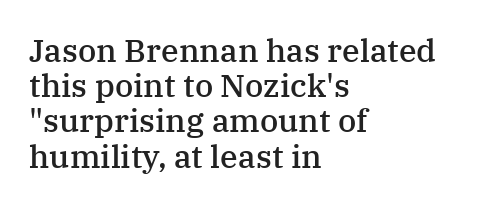
The image shows 32 px semibold serif type, upright; set left-aligned, tight line spacing (1.1x), normal letter spacing, not underlined; medium stroke contrast and a medium x-height.
